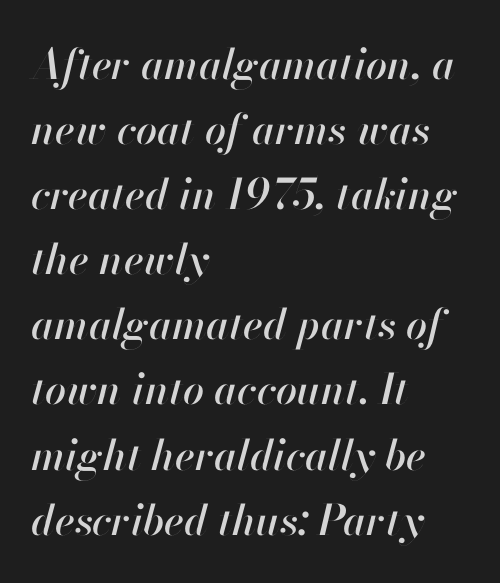
{"italic": "yes", "lean": "right", "slant_degrees": 13, "width": "normal", "stroke_contrast": "high", "x_height": "small", "monospaced": "no", "underline": "no", "align": "left", "line_spacing": "normal", "line_spacing_ratio": 1.55, "letter_spacing": "normal", "letter_spacing_em": 0.0, "glyph_px": 42}
